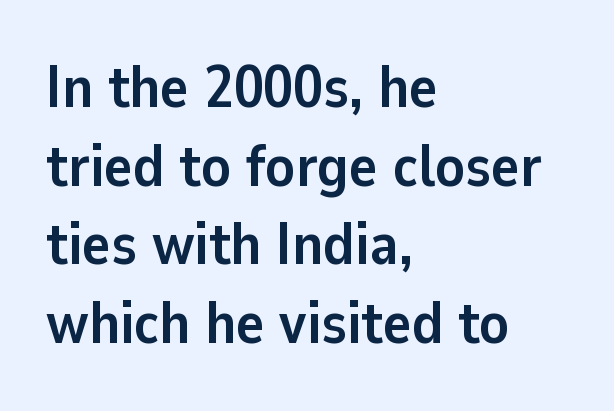
{"serif": "no", "italic": "no", "bold": "yes", "weight": "semibold", "width": "normal", "stroke_contrast": "low", "x_height": "medium", "monospaced": "no", "underline": "no", "align": "left", "line_spacing": "normal", "line_spacing_ratio": 1.31, "letter_spacing": "normal", "letter_spacing_em": 0.0, "glyph_px": 60}
